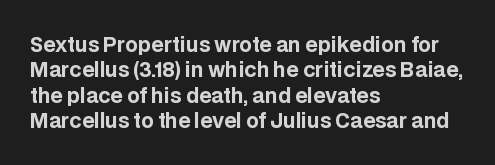
{"italic": "no", "bold": "yes", "underline": "no", "align": "left", "line_spacing": "normal", "line_spacing_ratio": 1.27, "letter_spacing": "normal", "letter_spacing_em": 0.0, "glyph_px": 20}
